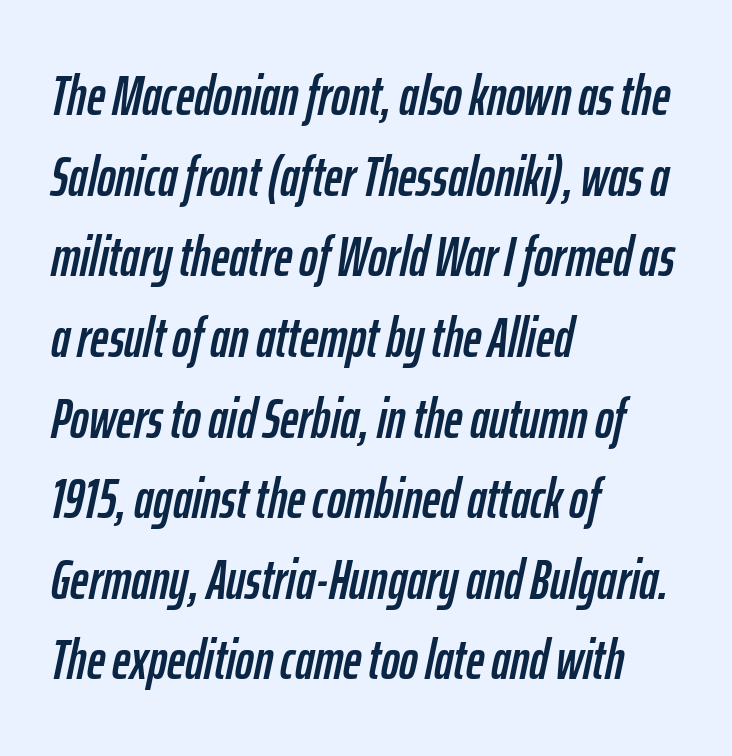
{"italic": "yes", "lean": "right", "slant_degrees": 12, "width": "condensed", "stroke_contrast": "low", "x_height": "medium", "monospaced": "no", "underline": "no", "align": "left", "line_spacing": "normal", "line_spacing_ratio": 1.44, "letter_spacing": "normal", "letter_spacing_em": 0.0, "glyph_px": 56}
